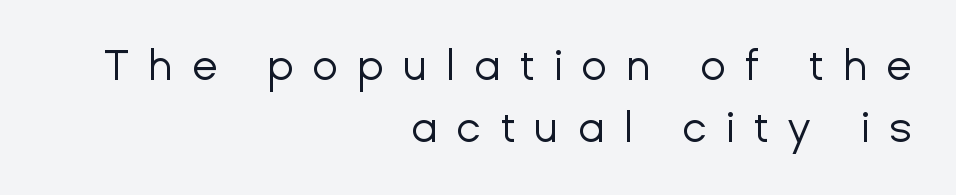
Q: Is the text bold? A: No.
Q: Is the text italic (slanted)? A: No, it is upright.
Q: Is the typeface a serif or a sans-serif typeface? A: Sans-serif.
Q: Is the text underlined? A: No.
Q: How is the paragraph aligned? A: Right-aligned.
Q: Is the spacing between letters normal or unusually wide? A: Unusually wide.
Q: Is the spacing between lines tight, normal or loose? A: Normal.
Q: Width (condensed, normal, or wide)? A: Normal.
Q: Stroke contrast? A: Low.
Q: x-height? A: Medium.
Q: Monospaced? A: No.
